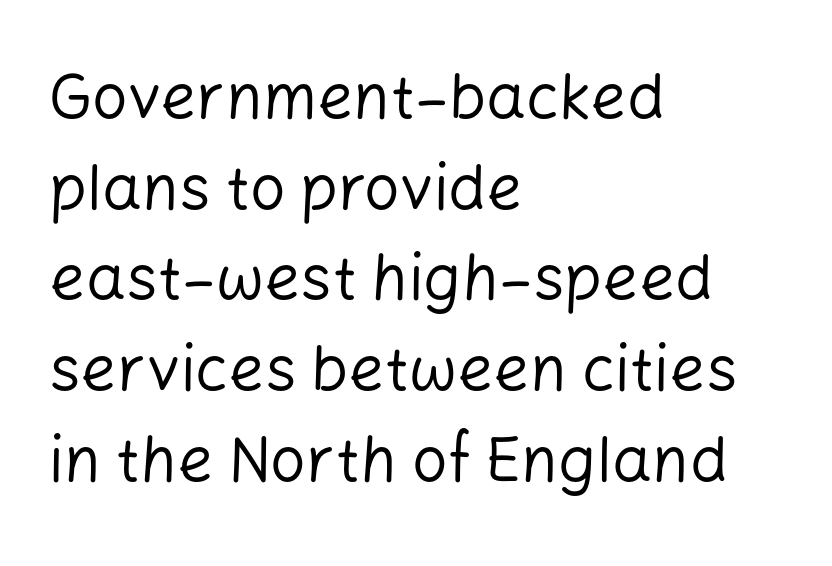
Proportional: the letters do not fall into vertical columns. These lines keep a tight, regular rhythm from letter to letter. Counters stay open thanks to moderate or lighter strokes. This sample is left-justified, so line endings fall wherever the words run out. Descender tails drop into unmarked territory.
